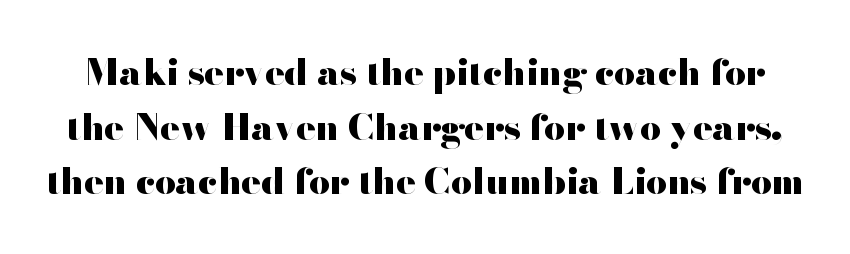
Q: Is the text bold? A: Yes.
Q: Is the text italic (slanted)? A: No, it is upright.
Q: Is the typeface a serif or a sans-serif typeface? A: Sans-serif.
Q: Is the text underlined? A: No.
Q: Is the spacing between letters normal or unusually wide? A: Normal.
Q: Is the spacing between lines tight, normal or loose? A: Normal.
Q: Width (condensed, normal, or wide)? A: Wide.
Q: Stroke contrast? A: High.
Q: x-height? A: Small.
Q: Monospaced? A: No.
